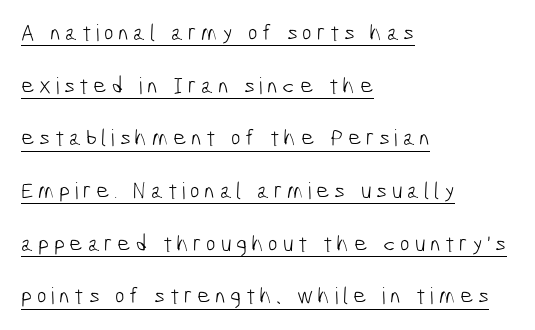
Underlined type. Students, observe: this is what heavily led, spacious text looks like. The tracking reads as deliberately expanded to a designer's eye. Visually the block forms a straight wall on the left and a jagged coastline on the right.
